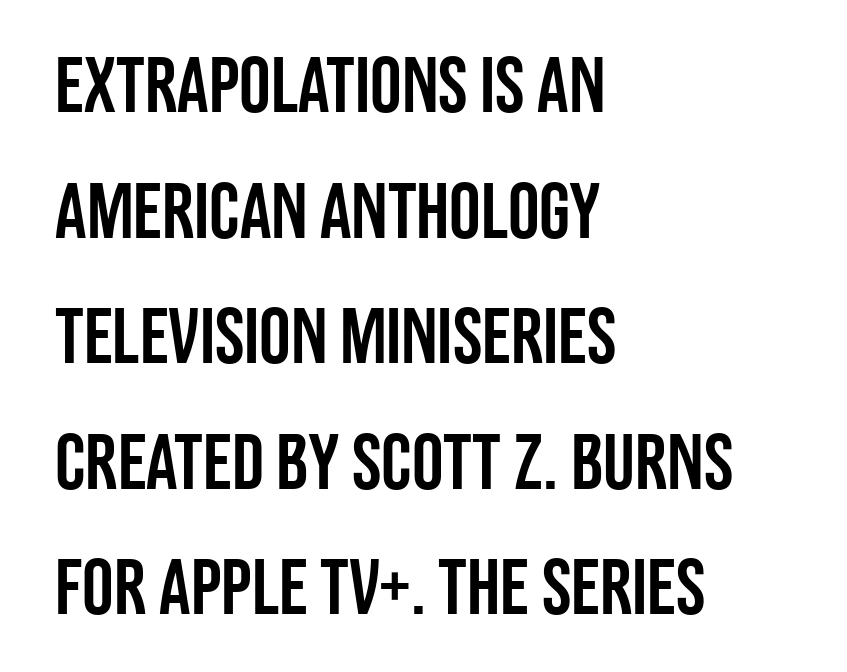
This sample has the flowing, uneven cadence of proportional lettering. Vertical strokes here are truly vertical. This is sans-serif lettering, the kind often seen on screens and signage. The gap between lines stays unmarked. These lines keep a tight, regular rhythm from letter to letter.
